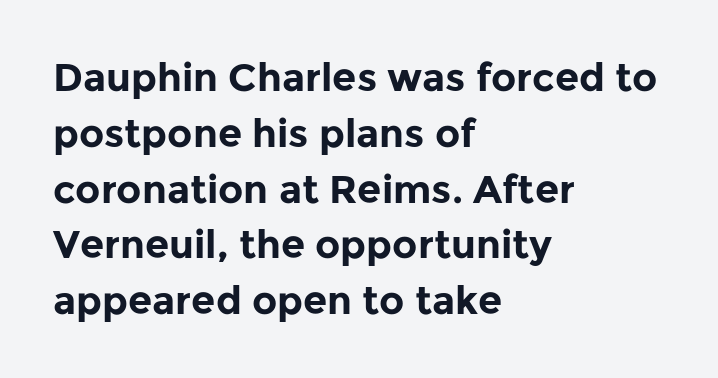
Upright lettering throughout. Reading down the block, your eye returns to a fixed left position each line. Compared with typical paragraphs, the rows here are spaced about the same. You could call the tracking neutral — neither tight nor loose. Has an underline been added? It has not.
